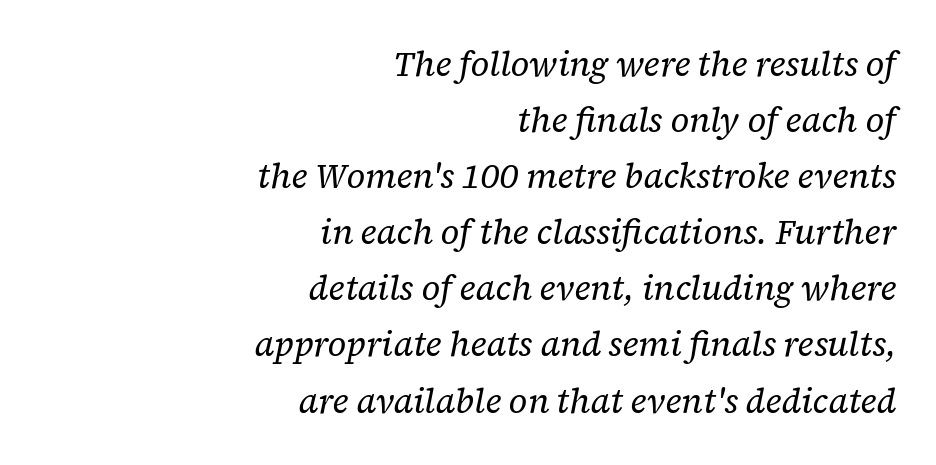
The rendering anchors every line to the right-hand side. Is this a sans? No — the strokes have serifs. Is this a fixed-width face? No — the glyphs have proportional, varying widths. The horizontal fit of the characters is conventional and even.
